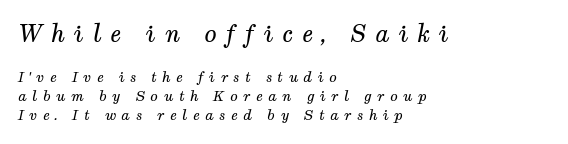
{"italic": "yes", "lean": "right", "slant_degrees": 12, "bold": "no", "underline": "no", "align": "left", "line_spacing": "normal", "line_spacing_ratio": 1.35, "letter_spacing": "wide", "letter_spacing_em": 0.39, "larger_block": "first", "size_ratio": 1.64, "glyph_px": 23}
